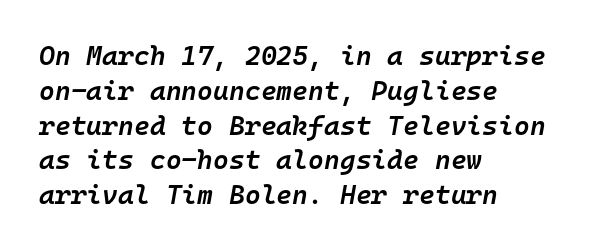
The image shows 27 px text type, italic (leaning right); set left-aligned, normal line spacing (1.29x), normal letter spacing, not underlined.
